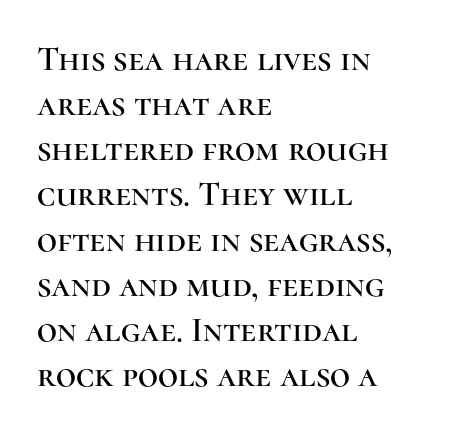
{"serif": "yes", "italic": "no", "width": "normal", "stroke_contrast": "high", "x_height": "medium", "monospaced": "no", "underline": "no", "align": "left", "line_spacing": "normal", "line_spacing_ratio": 1.29, "letter_spacing": "normal", "letter_spacing_em": 0.0, "glyph_px": 35}
